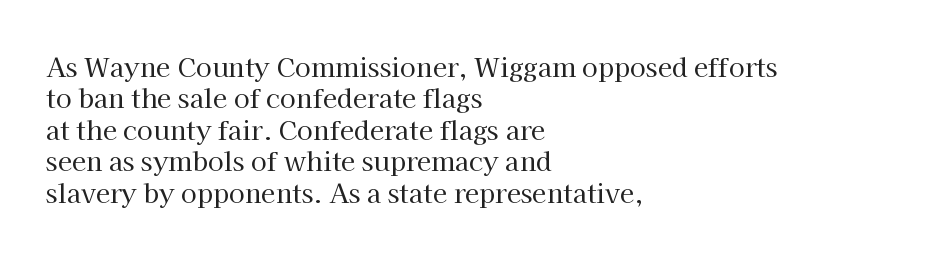
{"italic": "no", "bold": "no", "underline": "no", "align": "left", "line_spacing_ratio": 1.21, "letter_spacing": "normal", "letter_spacing_em": 0.0, "glyph_px": 26}
